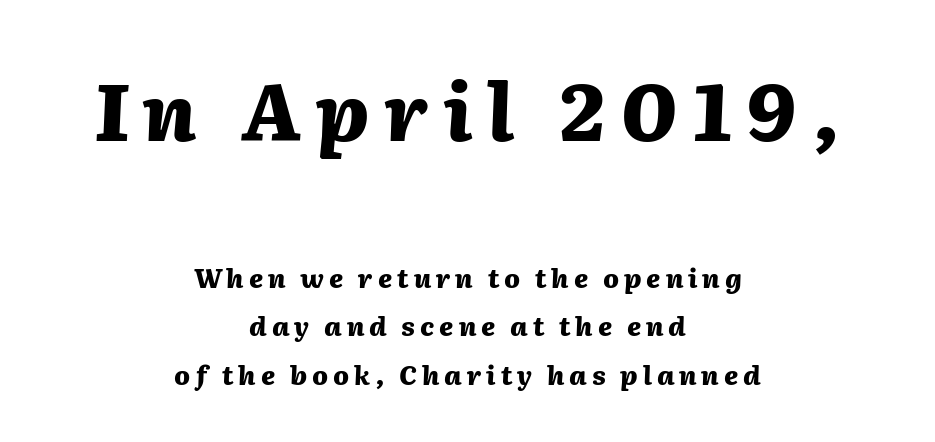
{"italic": "yes", "lean": "right", "slant_degrees": 2, "bold": "yes", "weight": "heavy", "width": "normal", "stroke_contrast": "medium", "x_height": "medium", "monospaced": "no", "underline": "no", "align": "center", "line_spacing_ratio": 1.85, "larger_block": "first", "size_ratio": 3.04, "glyph_px": 79}
